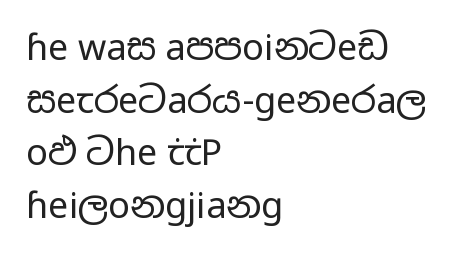
The image shows 36 px regular-weight, wide sans-serif type, upright; set left-aligned, normal line spacing (1.46x), normal letter spacing, not underlined; low stroke contrast and a medium x-height.
